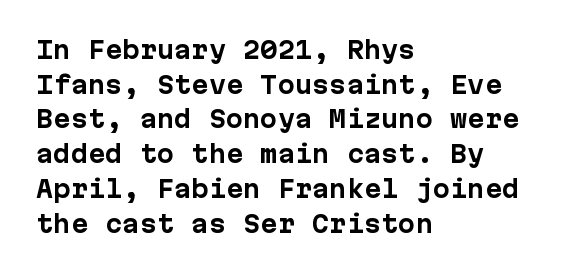
{"italic": "no", "bold": "yes", "underline": "no", "align": "left", "line_spacing": "normal", "line_spacing_ratio": 1.51, "letter_spacing": "normal", "letter_spacing_em": 0.0, "glyph_px": 23}
